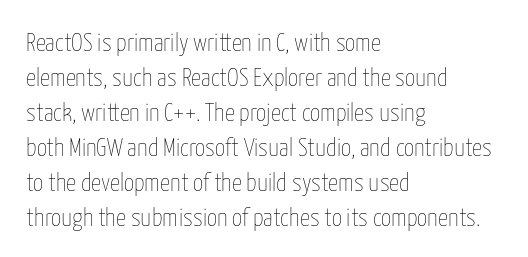
{"italic": "no", "bold": "no", "underline": "no", "align": "left", "line_spacing": "normal", "line_spacing_ratio": 1.4, "letter_spacing": "normal", "letter_spacing_em": 0.0, "glyph_px": 25}
